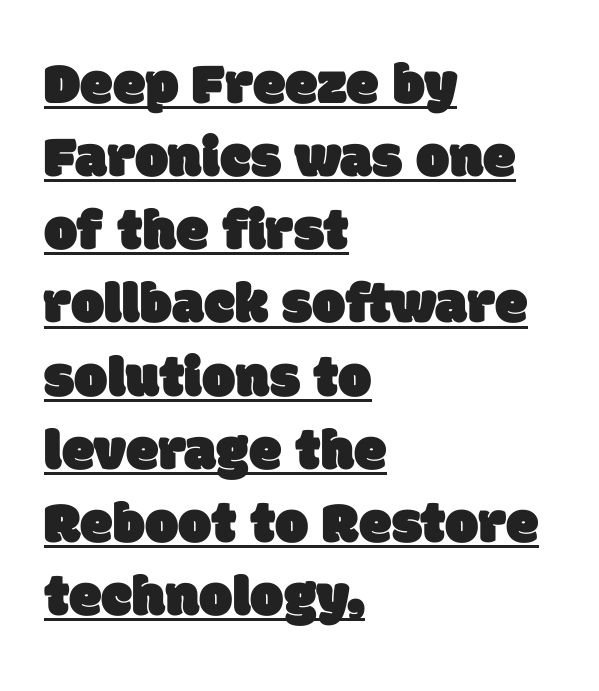
{"serif": "no", "width": "normal", "stroke_contrast": "low", "x_height": "large", "monospaced": "no", "underline": "yes", "align": "left", "line_spacing_ratio": 1.24, "letter_spacing": "normal", "letter_spacing_em": 0.0, "glyph_px": 59}
